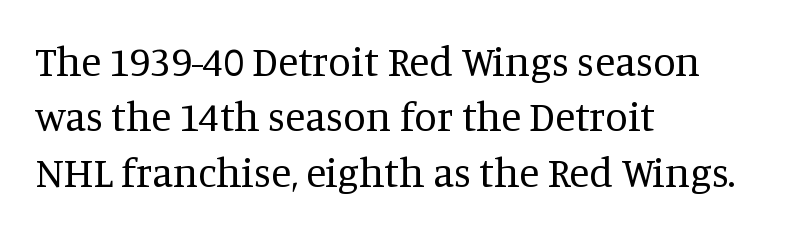
Q: Is the text bold? A: No.
Q: Is the text italic (slanted)? A: No, it is upright.
Q: Is the typeface a serif or a sans-serif typeface? A: Serif.
Q: Is the text underlined? A: No.
Q: How is the paragraph aligned? A: Left-aligned.
Q: Is the spacing between letters normal or unusually wide? A: Normal.
Q: Is the spacing between lines tight, normal or loose? A: Normal.
Q: Width (condensed, normal, or wide)? A: Normal.
Q: Stroke contrast? A: Medium.
Q: x-height? A: Large.
Q: Monospaced? A: No.
